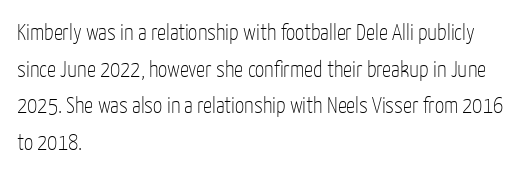
The image shows 23 px text type, upright; set left-aligned, normal line spacing (1.59x), normal letter spacing, not underlined.
